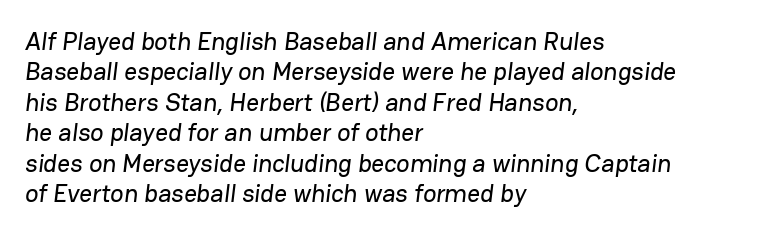
The image shows 25 px text type; set left-aligned, line spacing 1.22x, normal letter spacing, not underlined.
